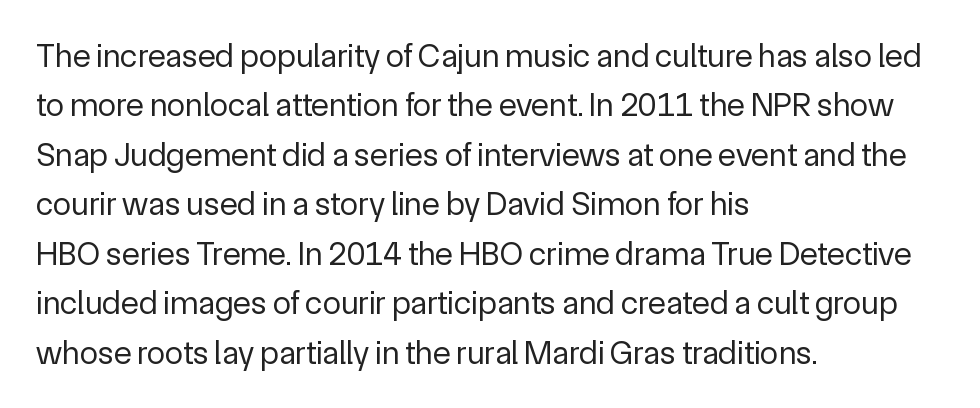
In terms of letterform style, serifs are entirely absent. Beneath every word, the page is bare. Caption: multi-line text, flush left, ragged right. Do the letters lean? They stand straight.
